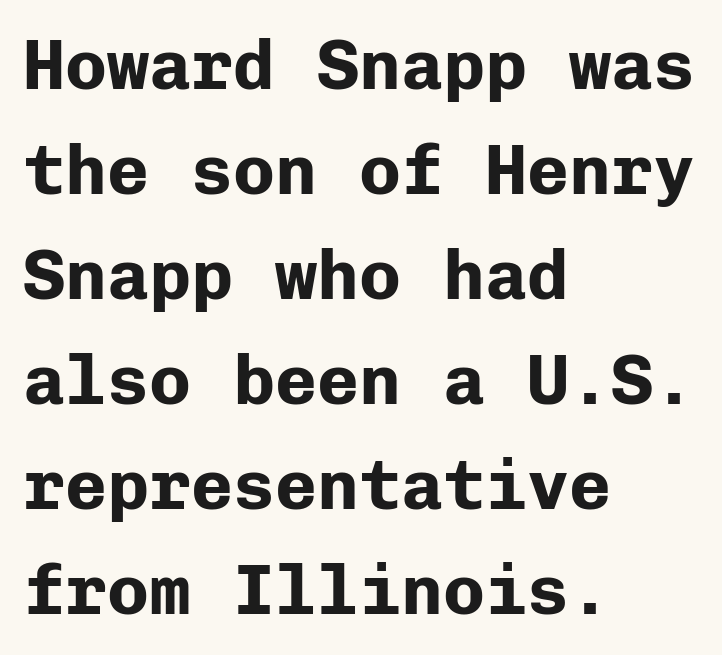
As a designer I'd log this as weight 700, bold. A typesetter would call this leading conventional body-copy spacing. No italicization has been applied; the sample stays upright. Compared with a centered layout, this one pins lines to the left instead. The words here are not underlined. Inter-character spacing is left at the font's built-in metrics.
